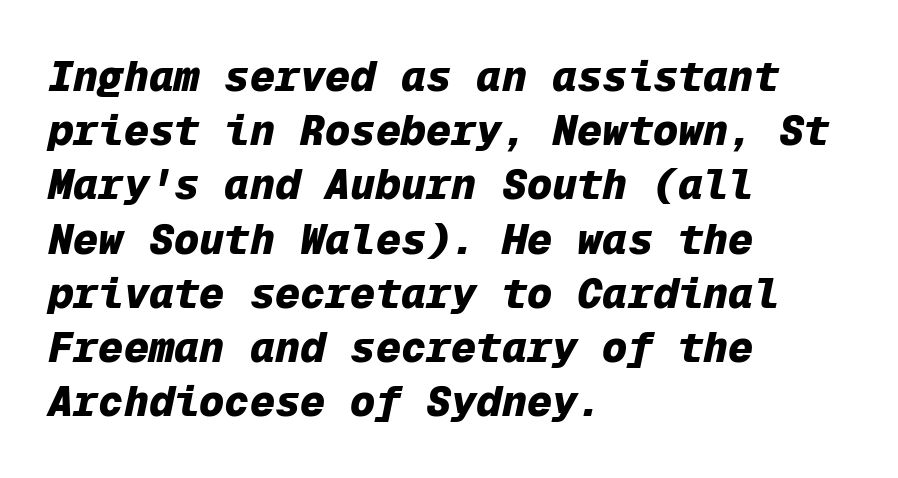
Observe the lean: these are italic letterforms. The letters march in equal steps, a hallmark of fixed-pitch type. Each row of text sits above clean, open space. Typographic density is high because the face is bold. A typesetter would call this zero additional tracking. Line starts are locked; line ends wander.
